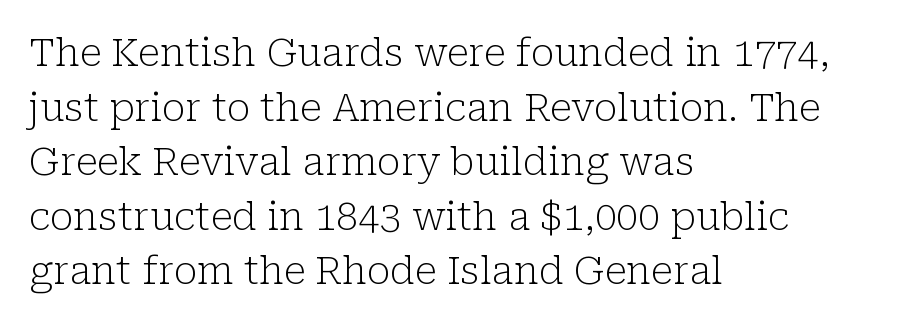
The image shows 39 px light serif type, upright; set left-aligned, normal line spacing (1.4x), normal letter spacing, not underlined; low stroke contrast and a medium x-height.
